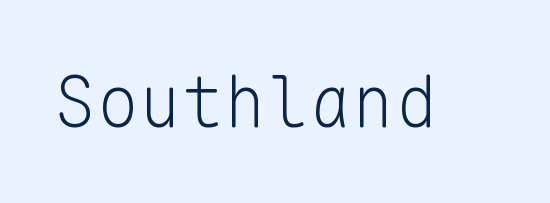
Monospaced: the letters line up in strict vertical columns. Clear beneath every line of the passage. It's the straight-up-and-down kind of type. No extra tracking has been applied to these lines. These glyphs show unthickened strokes, regular width or finer. I'd call this a sans setting — the letters go barefoot.
